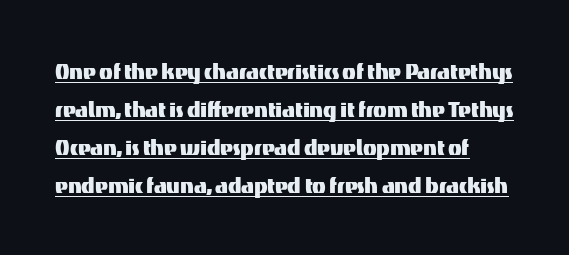
These lines keep a tight, regular rhythm from letter to letter. If you measured baseline to baseline, you'd find a middling distance. This sample has the flowing, uneven cadence of proportional lettering. This sample carries an underscore along the baseline area. These lines are composed in type without serifs.
